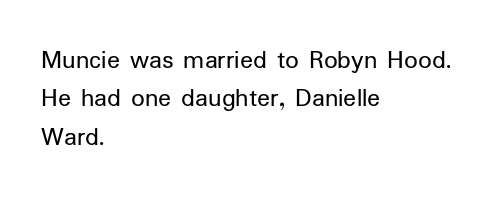
The image shows 27 px text type, upright; set left-aligned, normal line spacing (1.42x), normal letter spacing, not underlined.
